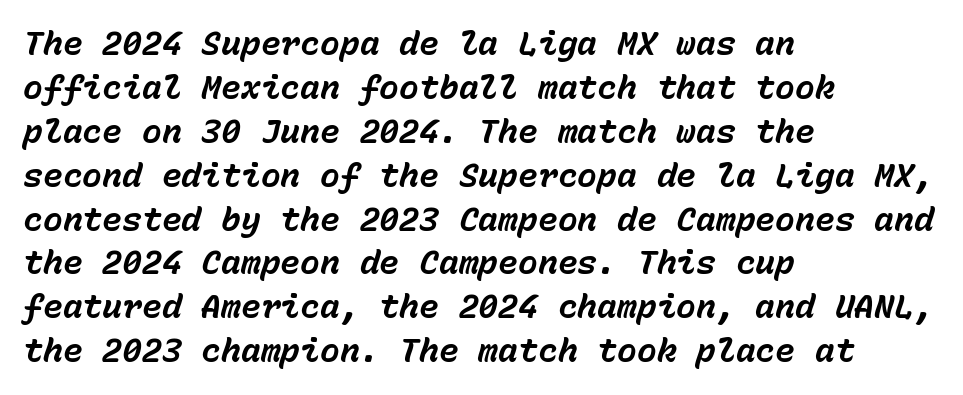
{"italic": "yes", "lean": "right", "slant_degrees": 15, "bold": "yes", "weight": "bold", "width": "normal", "stroke_contrast": "low", "x_height": "medium", "monospaced": "yes", "underline": "no", "align": "left", "line_spacing": "normal", "line_spacing_ratio": 1.33, "letter_spacing": "normal", "letter_spacing_em": 0.0, "glyph_px": 33}
